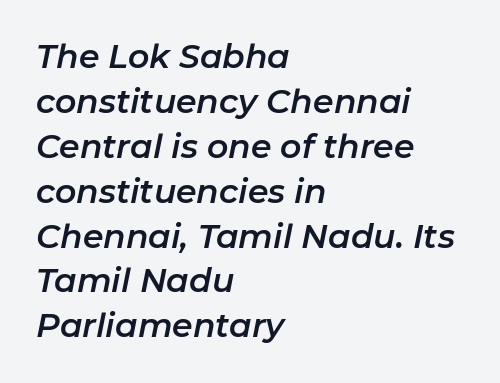
The image shows 33 px text type, italic (leaning right); set left-aligned, normal line spacing (1.36x), normal letter spacing, not underlined; low stroke contrast and a medium x-height.
